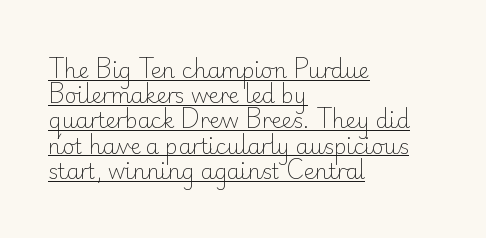
The image shows 21 px text type, upright; set left-aligned, line spacing 1.2x, normal letter spacing, underlined.
